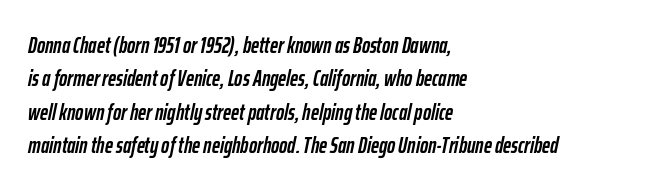
Q: Is the text bold? A: Yes.
Q: Is the text italic (slanted)? A: Yes, it leans right by about 12 degrees.
Q: Is the text underlined? A: No.
Q: How is the paragraph aligned? A: Left-aligned.
Q: Is the spacing between letters normal or unusually wide? A: Normal.
Q: Is the spacing between lines tight, normal or loose? A: Normal.
